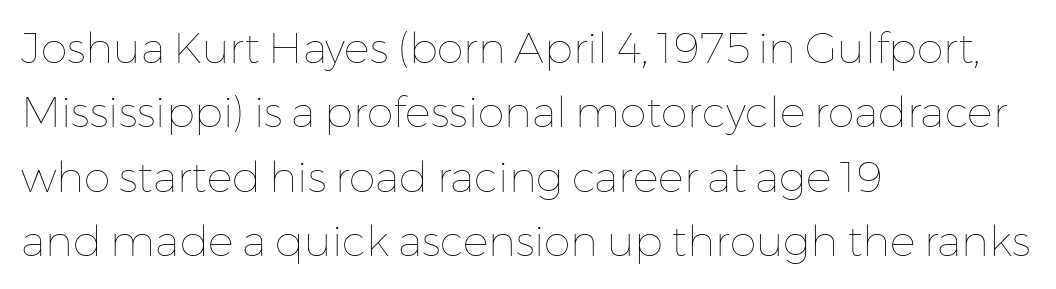
Q: Is the text bold? A: No.
Q: Is the text italic (slanted)? A: No, it is upright.
Q: Is the text underlined? A: No.
Q: How is the paragraph aligned? A: Left-aligned.
Q: Is the spacing between letters normal or unusually wide? A: Normal.
Q: Is the spacing between lines tight, normal or loose? A: Normal.
Q: Width (condensed, normal, or wide)? A: Normal.
Q: Stroke contrast? A: Low.
Q: x-height? A: Medium.
Q: Monospaced? A: No.
